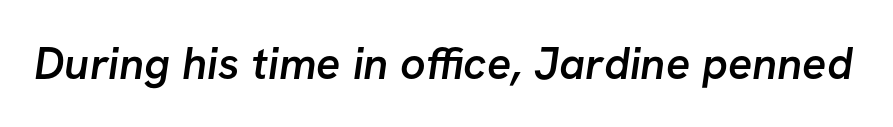
{"serif": "no", "bold": "semi", "weight": "semibold", "width": "normal", "stroke_contrast": "low", "x_height": "medium", "monospaced": "no", "underline": "no", "letter_spacing": "normal", "letter_spacing_em": 0.0, "glyph_px": 45}
